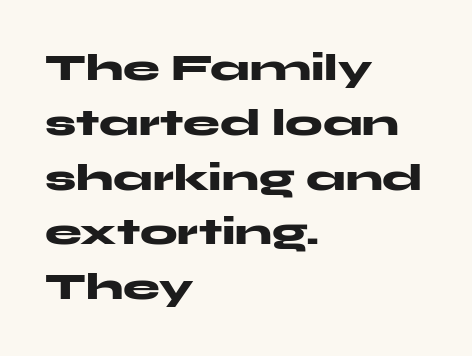
The face used here is a sans, in the tradition of grotesques and geometrics. Typographic density is high because the face is bold. Words appear dense and cohesive because spacing is normal. Upright lettering throughout.
